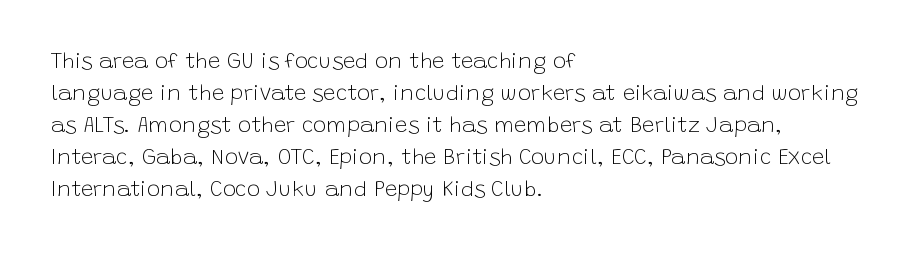
This sample uses an upright cut, with every glyph sitting square on the baseline. Check the space under the baseline: it is left empty. These lines are set flush left with a ragged right edge. Weight: not bold — regular or lighter.
